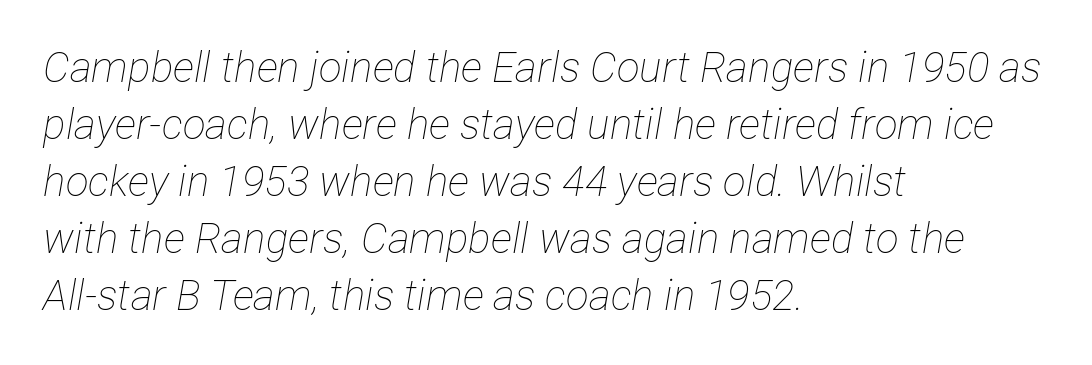
{"italic": "yes", "lean": "right", "slant_degrees": 12, "bold": "no", "weight": "thin", "width": "condensed", "stroke_contrast": "low", "x_height": "medium", "monospaced": "no", "underline": "no", "align": "left", "line_spacing": "normal", "line_spacing_ratio": 1.36, "letter_spacing": "normal", "letter_spacing_em": 0.0, "glyph_px": 42}
